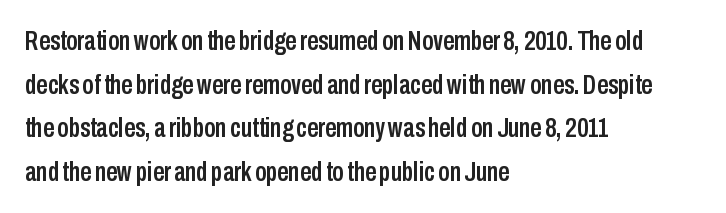
{"serif": "no", "italic": "no", "width": "condensed", "stroke_contrast": "low", "x_height": "medium", "monospaced": "no", "underline": "no", "align": "left", "line_spacing": "normal", "line_spacing_ratio": 1.56, "letter_spacing": "normal", "letter_spacing_em": 0.0, "glyph_px": 28}
